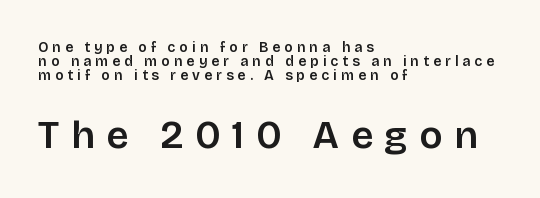
{"serif": "no", "italic": "no", "width": "normal", "stroke_contrast": "low", "x_height": "large", "monospaced": "no", "underline": "no", "align": "left", "line_spacing": "tight", "line_spacing_ratio": 1.0, "letter_spacing": "wide", "letter_spacing_em": 0.29, "larger_block": "second", "size_ratio": 2.79, "glyph_px": 39}
